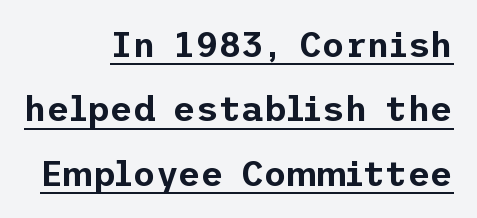
{"serif": "no", "italic": "no", "width": "normal", "stroke_contrast": "low", "x_height": "medium", "underline": "yes", "align": "right", "line_spacing_ratio": 1.84, "letter_spacing": "normal", "letter_spacing_em": 0.0, "glyph_px": 35}
